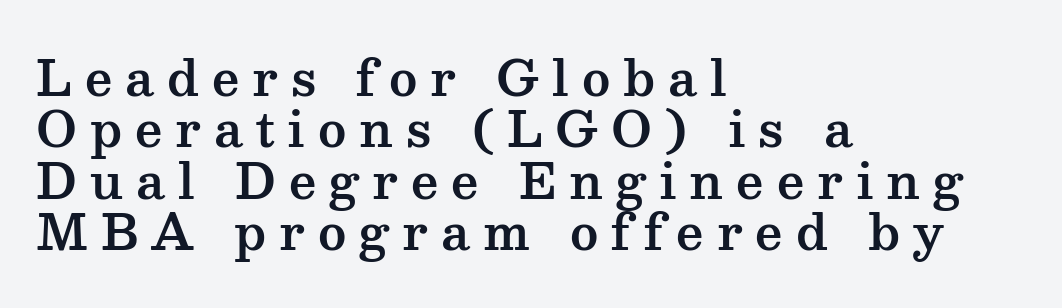
The passage shown is not underscored anywhere. Alignment: flush left. The line texture is sparse and dotted thanks to wide tracking. Note the varied advance widths — an 'i' is clearly narrower than an 'm'.
